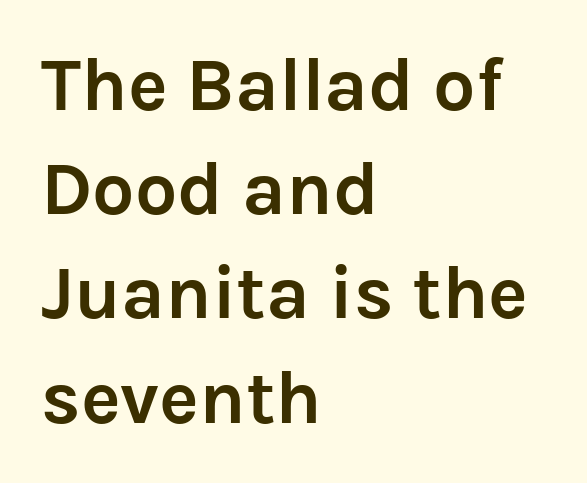
Each row of text sits above clean, open space. Think of a printed novel: that variable character pitch is what you see here. Pretty heavy lettering here — definitely bold. Horizontally, the lines are justified to the leading edge only. The face used here is a sans, in the tradition of grotesques and geometrics. Rows of type keep a routine distance in the vertical direction.
